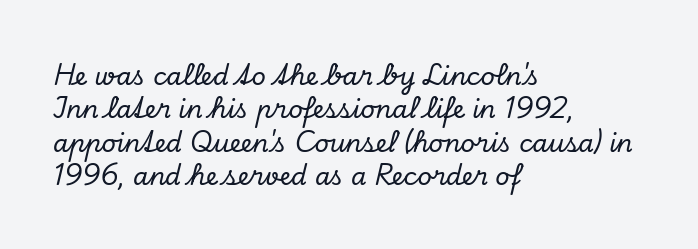
The image shows 25 px text type, italic (leaning right); set left-aligned, normal line spacing (1.34x), normal letter spacing, not underlined.
